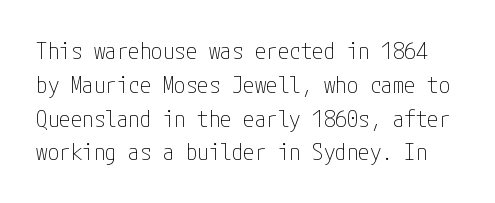
The letters stand upright; this is a roman face. On a weight scale, this lands at 450 or below. Any mark beneath the type? The region is blank. The letterforms sit shoulder to shoulder at normal distance. The rendering uses a moderate line-height, typical for paragraphs.
